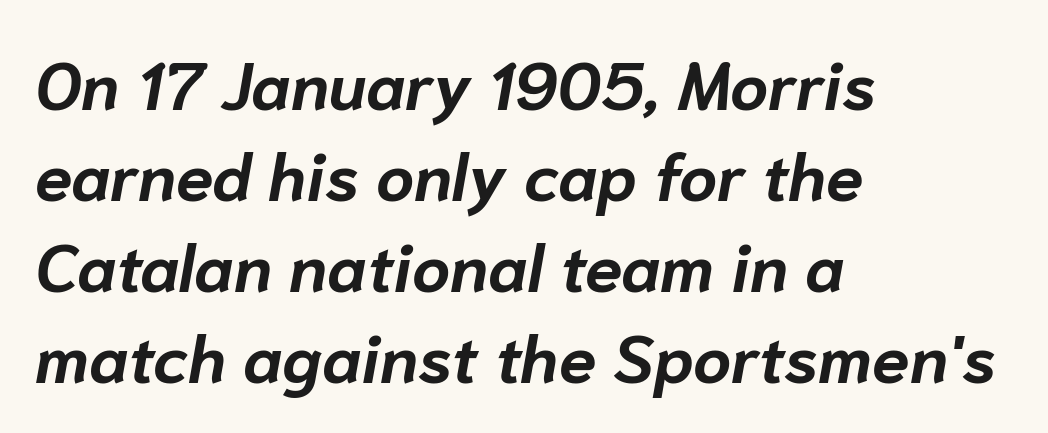
Line starts are locked; line ends wander. Look at the tracking — it's just the regular setting, nothing added. Set as a true bold cut, around the 700 mark. Only glyphs here, with clear space below each row. Is this a fixed-width face? No — the glyphs have proportional, varying widths. When letters slant like this, we call the style italic.
